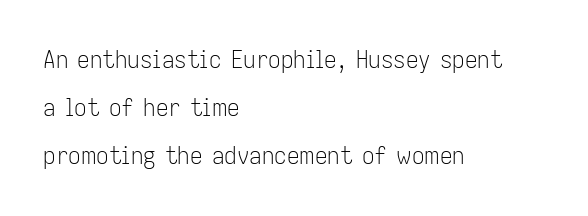
The image shows 25 px text type, upright; set left-aligned, loose line spacing (1.93x), normal letter spacing, not underlined.
